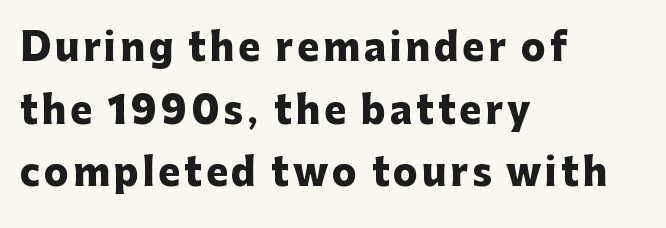
In CSS terms this would be text-align: left. Its strokes are broad and dark, the hallmark of bold type. The baseline area is clear. This is roman type, the default non-slanted kind.
